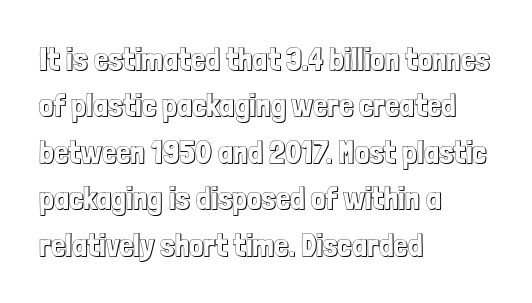
The letters advance in unequal steps, a hallmark of proportional type. The letters sit at their default tracking, neither squeezed nor spread. Alignment: flush left. The lines sit at an ordinary, default distance from one another. The strip under each line holds only bare page.
